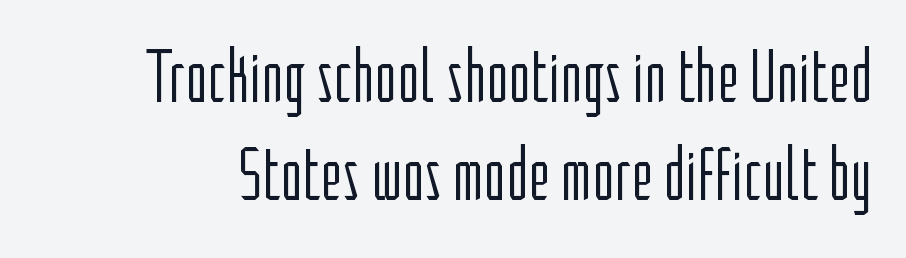
The image shows 75 px light, condensed sans-serif type, upright; set normal line spacing (1.31x), normal letter spacing, not underlined; low stroke contrast and a medium x-height.
